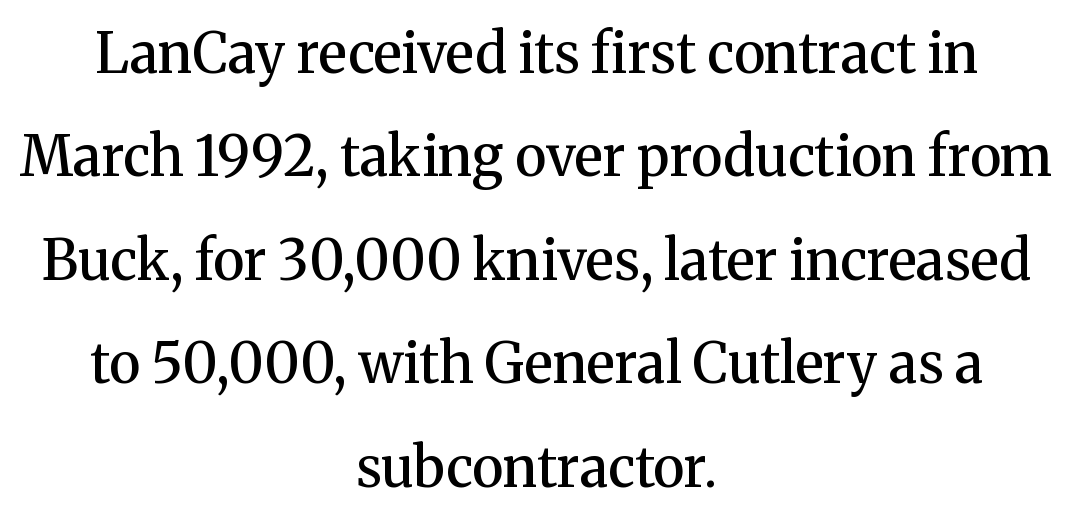
Q: Is the text bold? A: Semi-bold.
Q: Is the text italic (slanted)? A: No, it is upright.
Q: Is the typeface a serif or a sans-serif typeface? A: Serif.
Q: Is the text underlined? A: No.
Q: How is the paragraph aligned? A: Centered.
Q: Is the spacing between letters normal or unusually wide? A: Normal.
Q: Width (condensed, normal, or wide)? A: Normal.
Q: Stroke contrast? A: Medium.
Q: x-height? A: Medium.
Q: Monospaced? A: No.
